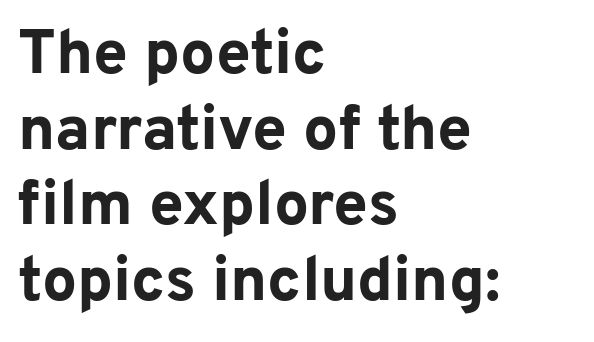
The image shows 62 px bold sans-serif type, upright; set left-aligned, line spacing 1.22x, normal letter spacing, not underlined; low stroke contrast and a medium x-height.
